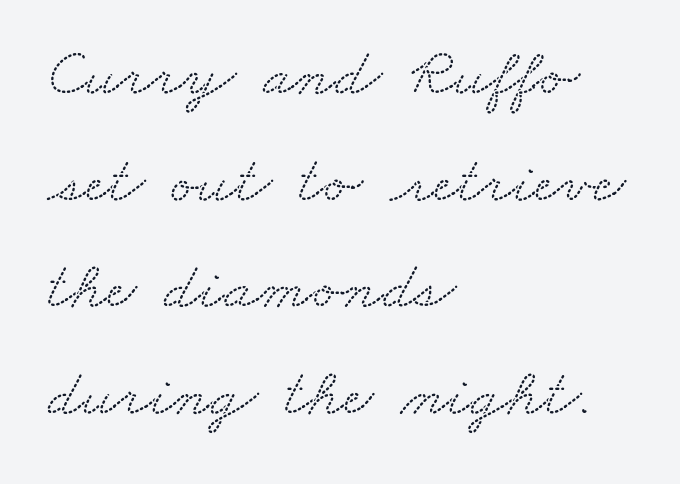
The image shows 67 px wide type; set left-aligned, normal line spacing (1.59x), normal letter spacing, not underlined; low stroke contrast and a small x-height.
